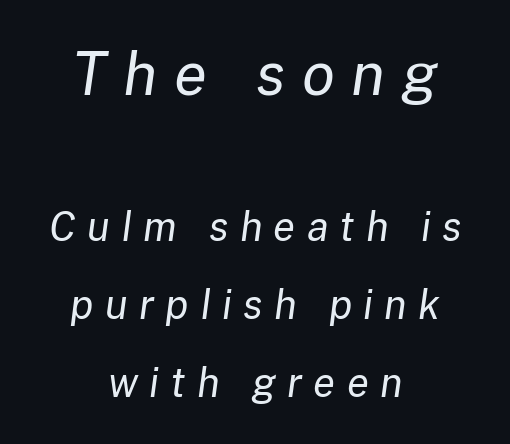
Inter-character spacing is expanded well beyond the font's built-in metrics. The letters advance in unequal steps, a hallmark of proportional type. Ink coverage per letter is moderate at most. A centered setting, common on invitations and titles, is used for this passage.
